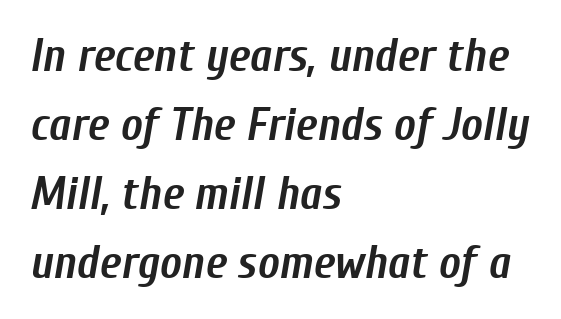
{"italic": "yes", "lean": "right", "slant_degrees": 10, "bold": "yes", "weight": "semibold", "width": "condensed", "stroke_contrast": "low", "x_height": "medium", "monospaced": "no", "underline": "no", "align": "left", "line_spacing": "normal", "line_spacing_ratio": 1.5, "letter_spacing": "normal", "letter_spacing_em": 0.0, "glyph_px": 46}
